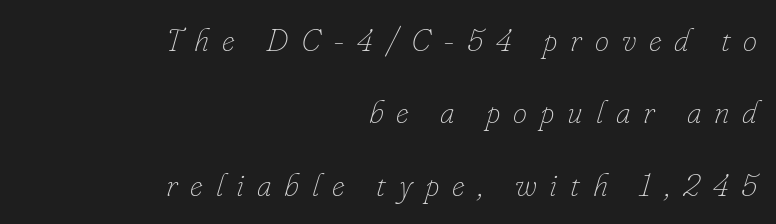
The image shows 32 px thin type, italic (leaning right); set right-aligned, loose line spacing (2.26x), unusually wide letter spacing (+0.4 em), not underlined; low stroke contrast and a small x-height.
